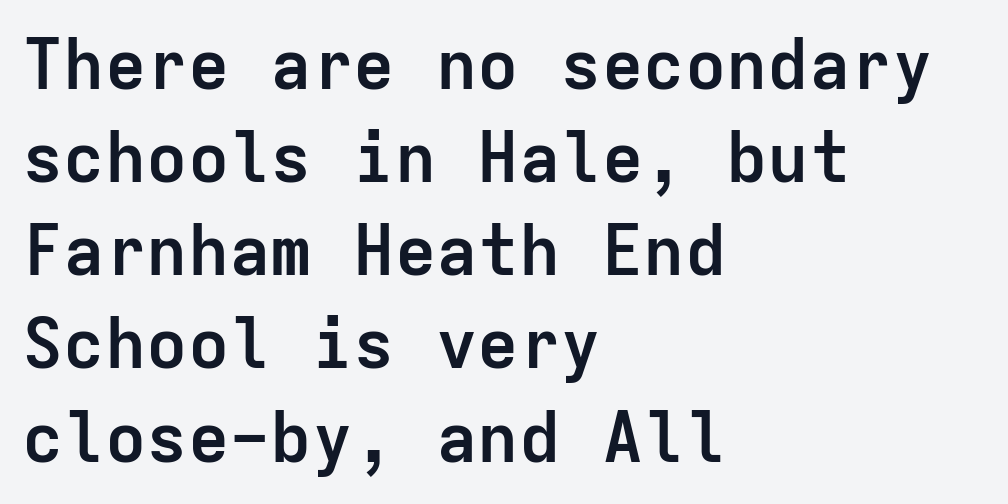
The image shows 69 px semibold sans-serif type, upright, monospaced; set left-aligned, normal line spacing (1.35x), normal letter spacing, not underlined; low stroke contrast and a medium x-height.
